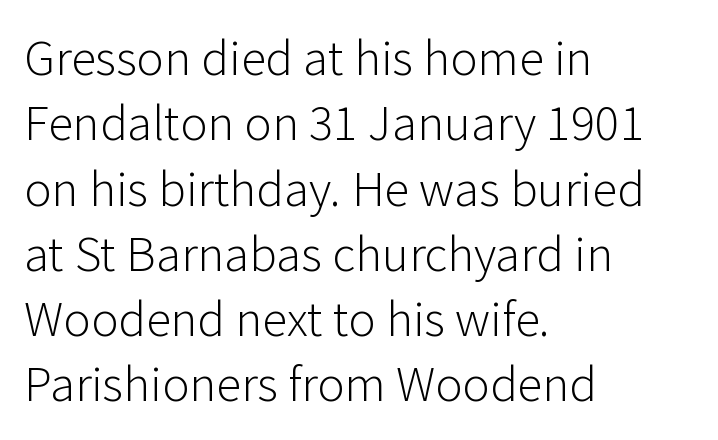
Q: Is the text bold? A: No.
Q: Is the text italic (slanted)? A: No, it is upright.
Q: Is the typeface a serif or a sans-serif typeface? A: Sans-serif.
Q: Is the text underlined? A: No.
Q: How is the paragraph aligned? A: Left-aligned.
Q: Is the spacing between letters normal or unusually wide? A: Normal.
Q: Is the spacing between lines tight, normal or loose? A: Normal.
Q: Width (condensed, normal, or wide)? A: Normal.
Q: Stroke contrast? A: Low.
Q: x-height? A: Medium.
Q: Monospaced? A: No.
